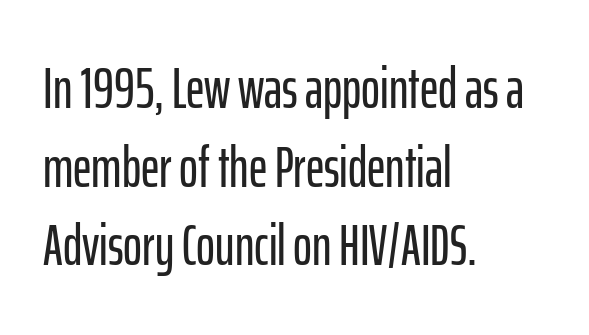
Q: Is the text italic (slanted)? A: No, it is upright.
Q: Is the typeface a serif or a sans-serif typeface? A: Sans-serif.
Q: Is the text underlined? A: No.
Q: How is the paragraph aligned? A: Left-aligned.
Q: Is the spacing between letters normal or unusually wide? A: Normal.
Q: Is the spacing between lines tight, normal or loose? A: Normal.
Q: Width (condensed, normal, or wide)? A: Condensed.
Q: Stroke contrast? A: Low.
Q: x-height? A: Medium.
Q: Monospaced? A: No.
